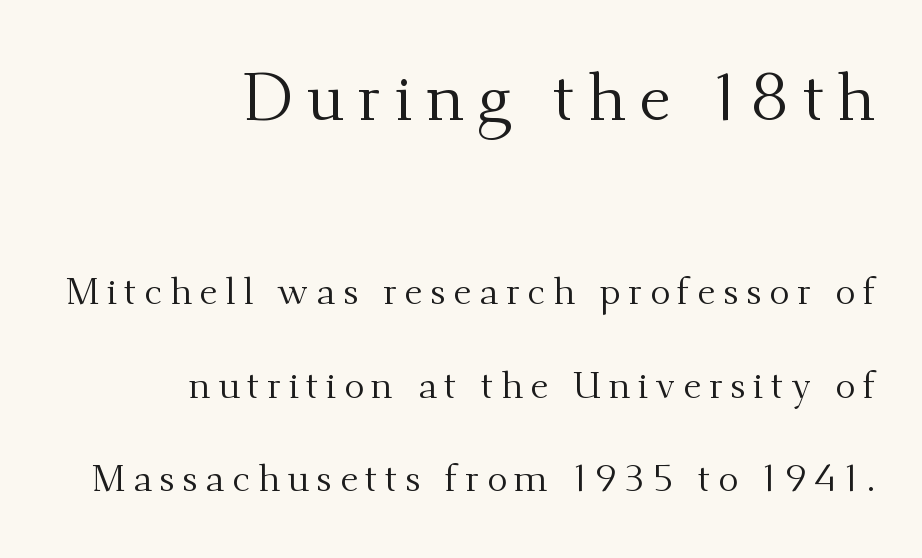
{"serif": "yes", "italic": "no", "bold": "no", "weight": "regular", "width": "normal", "stroke_contrast": "medium", "x_height": "small", "monospaced": "no", "underline": "no", "align": "right", "line_spacing": "loose", "line_spacing_ratio": 2.46, "letter_spacing": "wide", "letter_spacing_em": 0.2, "larger_block": "first", "size_ratio": 1.74, "glyph_px": 66}
